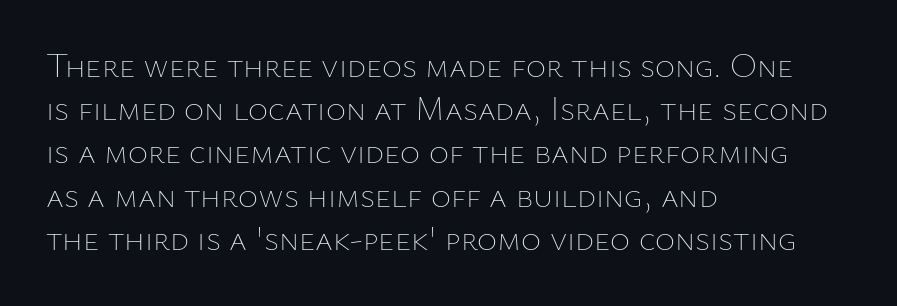
Q: Is the text bold? A: No.
Q: Is the text italic (slanted)? A: No, it is upright.
Q: Is the text underlined? A: No.
Q: How is the paragraph aligned? A: Left-aligned.
Q: Is the spacing between letters normal or unusually wide? A: Normal.
Q: Is the spacing between lines tight, normal or loose? A: Normal.
Q: Width (condensed, normal, or wide)? A: Normal.
Q: Stroke contrast? A: Low.
Q: x-height? A: Medium.
Q: Monospaced? A: No.
